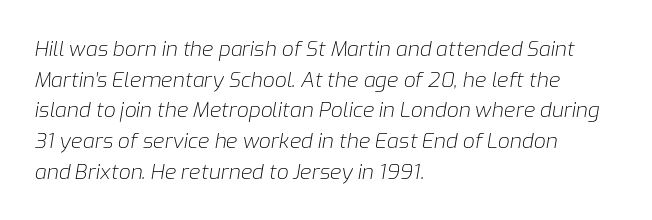
Words appear dense and cohesive because spacing is normal. These lines are set flush left with a ragged right edge. Rule under the text: the space is simply empty. You can tell it's italic because the verticals aren't actually vertical. Regarding leading, the lines here are spaced in the standard way. Caption: face not bold, strokes unweighted.
